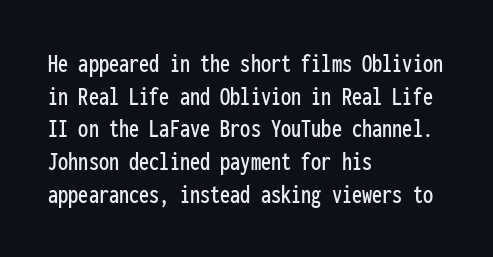
{"italic": "no", "underline": "no", "align": "left", "line_spacing_ratio": 1.21, "letter_spacing": "normal", "letter_spacing_em": 0.0, "glyph_px": 27}
